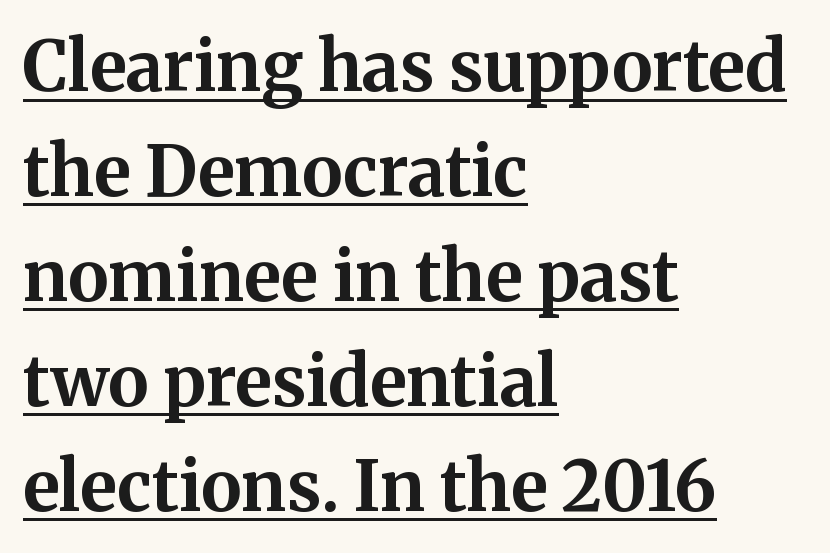
Has an underline been added? It has. The rendering uses a bold face; every stroke is thick and dark. One-word summary of the alignment: left. You could not count columns in this text — the font is proportionally spaced. One glance says typical: line gaps are just what's usual. You could call the tracking neutral — neither tight nor loose.
